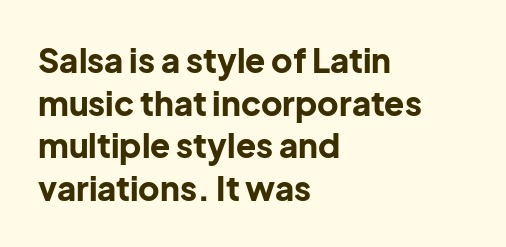
Q: Is the text bold? A: Yes.
Q: Is the text italic (slanted)? A: No, it is upright.
Q: Is the typeface a serif or a sans-serif typeface? A: Sans-serif.
Q: Is the text underlined? A: No.
Q: How is the paragraph aligned? A: Left-aligned.
Q: Is the spacing between letters normal or unusually wide? A: Normal.
Q: Is the spacing between lines tight, normal or loose? A: Normal.
Q: Width (condensed, normal, or wide)? A: Normal.
Q: Stroke contrast? A: Low.
Q: x-height? A: Medium.
Q: Monospaced? A: No.
